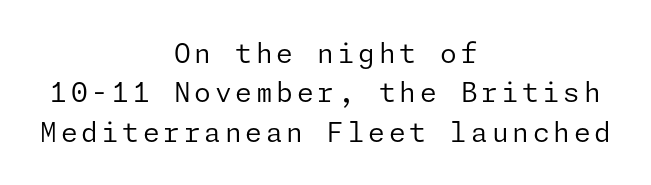
The letters look calm and open, with moderate or lighter stems. Neither beginnings nor endings align; midpoints do. Type without underlining. A roman cut, with each character standing at attention. Does the leading feel generous? No, just average.
